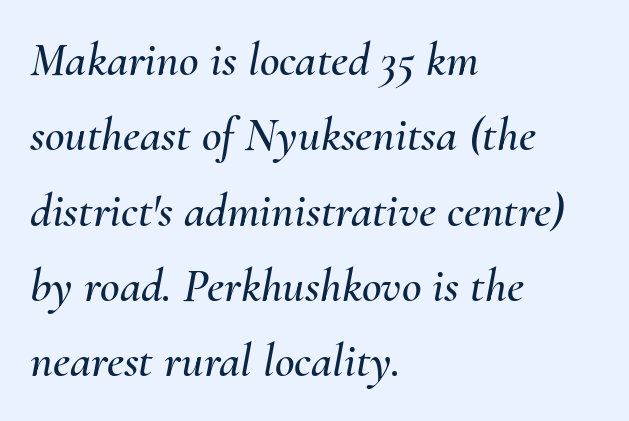
The image shows 48 px text type, italic (leaning right); set left-aligned, normal line spacing (1.57x), normal letter spacing, not underlined; medium stroke contrast and a small x-height.
